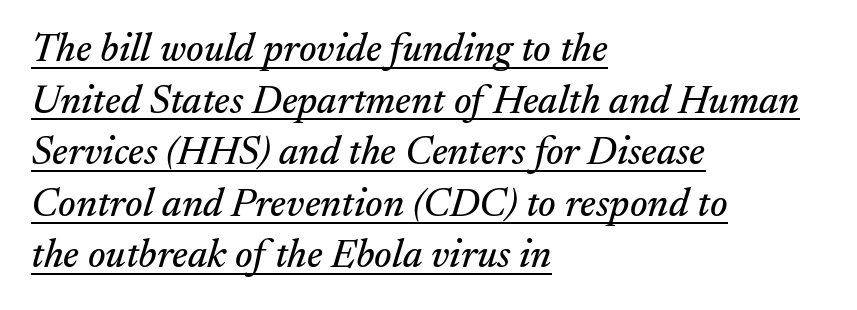
Check where the strokes stop: tiny serifs finish them off. The face used here appears with an underline applied. Layout note: lines flush left. The rendering uses a moderate line-height, typical for paragraphs. Is the letter spacing exaggerated? No — it looks like the ordinary default. This sample uses an oblique cut, with every glyph tilted off the vertical.
